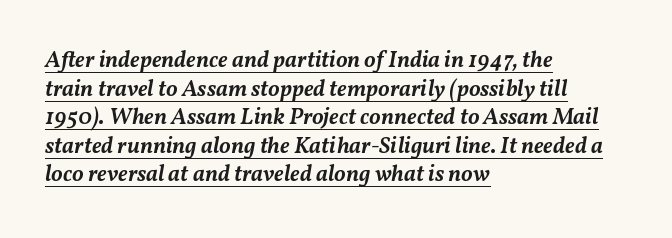
{"italic": "yes", "lean": "right", "slant_degrees": 11, "bold": "semi", "underline": "yes", "align": "left", "line_spacing_ratio": 1.24, "letter_spacing": "normal", "letter_spacing_em": 0.0, "glyph_px": 23}
